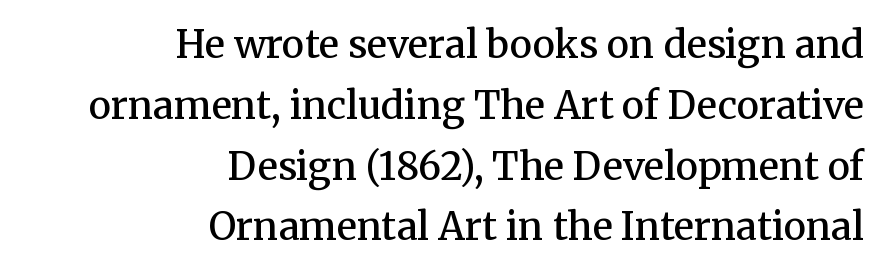
{"serif": "yes", "italic": "no", "bold": "semi", "weight": "semibold", "width": "normal", "stroke_contrast": "medium", "x_height": "medium", "monospaced": "no", "underline": "no", "align": "right", "line_spacing": "normal", "line_spacing_ratio": 1.6, "letter_spacing": "normal", "letter_spacing_em": 0.0, "glyph_px": 38}
